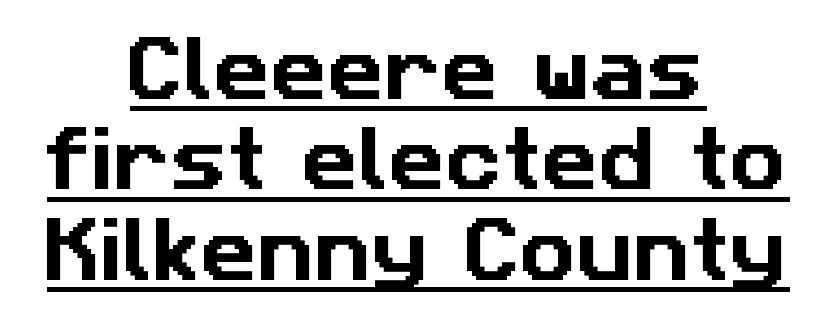
{"serif": "no", "width": "normal", "stroke_contrast": "low", "x_height": "medium", "monospaced": "no", "underline": "yes", "align": "center", "line_spacing": "normal", "line_spacing_ratio": 1.29, "letter_spacing": "normal", "letter_spacing_em": 0.0, "glyph_px": 70}
